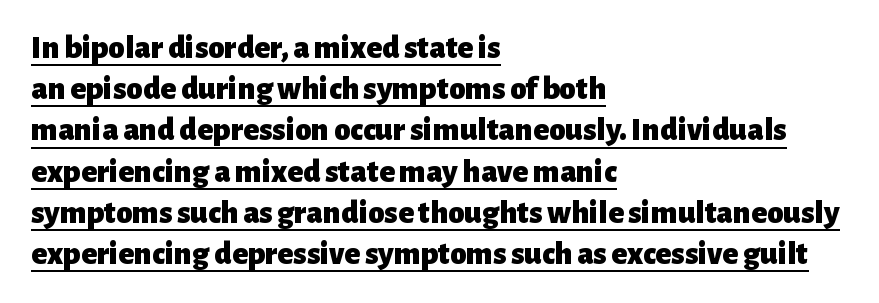
The image shows 33 px heavy sans-serif type, upright; set left-aligned, normal line spacing (1.25x), normal letter spacing, underlined; low stroke contrast and a medium x-height.
